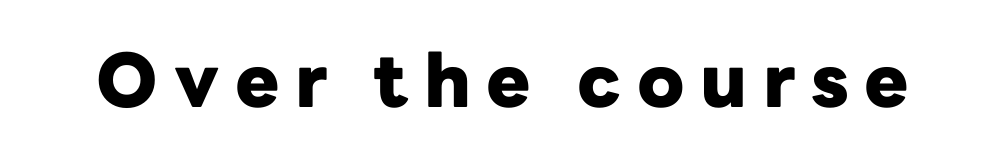
The image shows 74 px heavy sans-serif type, upright; set unusually wide letter spacing (+0.21 em), not underlined; low stroke contrast and a medium x-height.
